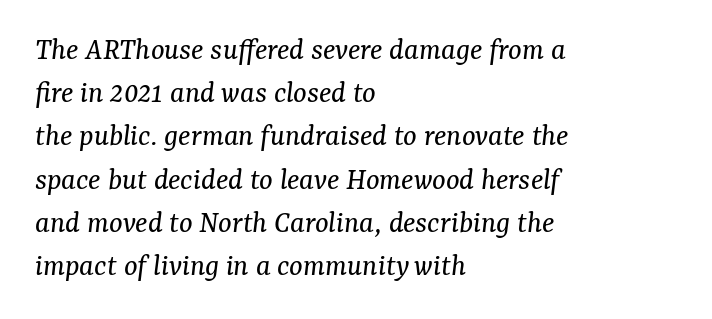
Q: Is the text bold? A: No.
Q: Is the text italic (slanted)? A: Yes, it leans right by about 7 degrees.
Q: Is the typeface a serif or a sans-serif typeface? A: Serif.
Q: Is the text underlined? A: No.
Q: How is the paragraph aligned? A: Left-aligned.
Q: Is the spacing between letters normal or unusually wide? A: Normal.
Q: Is the spacing between lines tight, normal or loose? A: Normal.
Q: Width (condensed, normal, or wide)? A: Normal.
Q: Stroke contrast? A: Medium.
Q: x-height? A: Medium.
Q: Monospaced? A: No.
